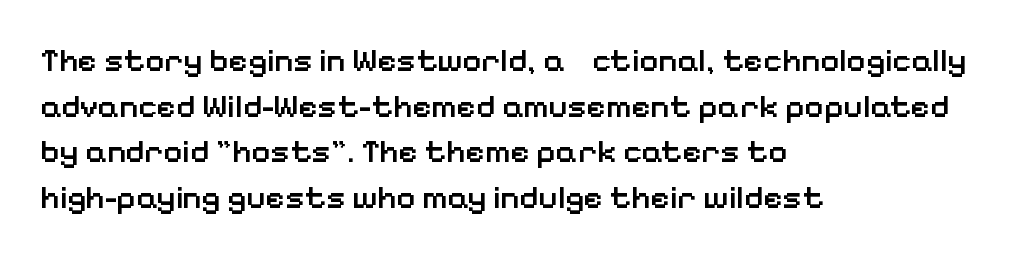
Every row of glyphs begins at an identical x-position on the left. In terms of leading, this rendering sits right in the middle. This sample uses an upright cut, with every glyph sitting square on the baseline. These words are printed semibold, heavier than regular yet not bold. Is this a fixed-width face? No — the glyphs have proportional, varying widths.
